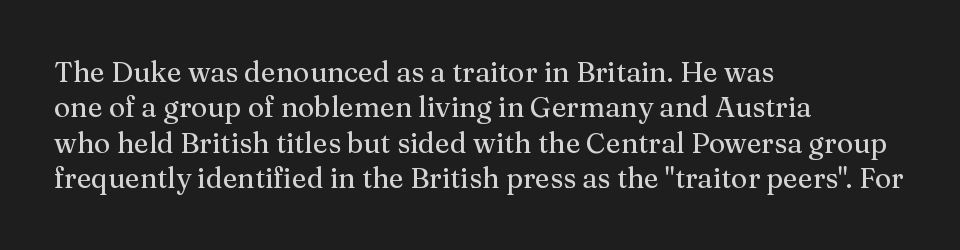
Q: Is the text italic (slanted)? A: No, it is upright.
Q: Is the typeface a serif or a sans-serif typeface? A: Serif.
Q: Is the text underlined? A: No.
Q: How is the paragraph aligned? A: Left-aligned.
Q: Is the spacing between letters normal or unusually wide? A: Normal.
Q: Is the spacing between lines tight, normal or loose? A: Normal.
Q: Width (condensed, normal, or wide)? A: Normal.
Q: Stroke contrast? A: Medium.
Q: x-height? A: Medium.
Q: Monospaced? A: No.
